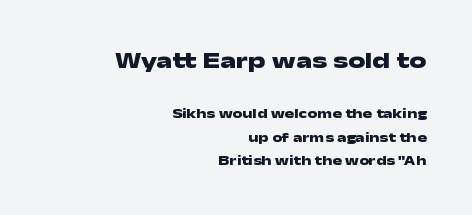
The image shows 24 px bold type, upright; set right-aligned, normal line spacing (1.67x), normal letter spacing, not underlined; the first (top) block is 1.71x larger.
